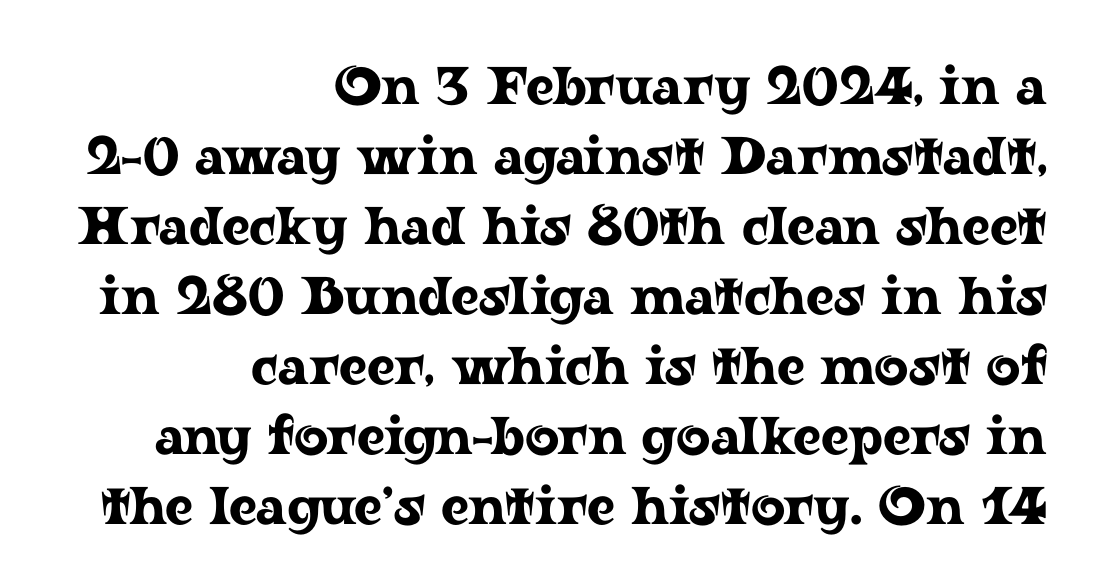
The passage shown stacks its lines at a standard gap. Glyph-to-glyph distance matches everyday printed text. Only glyphs here, with clear space below each row. Proportional: the letters do not fall into vertical columns.
